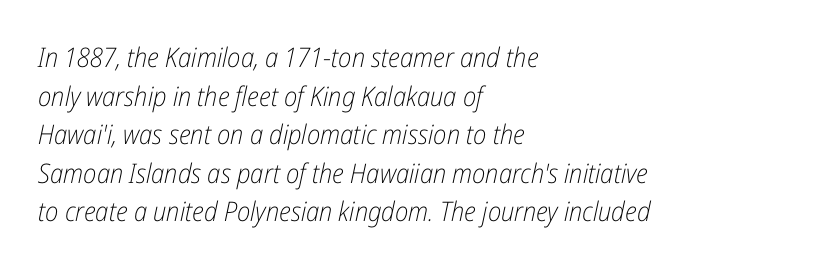
The strokes are not fattened; the text isn't bold. These lines sit exactly where default settings would place them. This rendering uses left alignment, leaving the right contour irregular. You can tell it's italic because the verticals aren't actually vertical.
